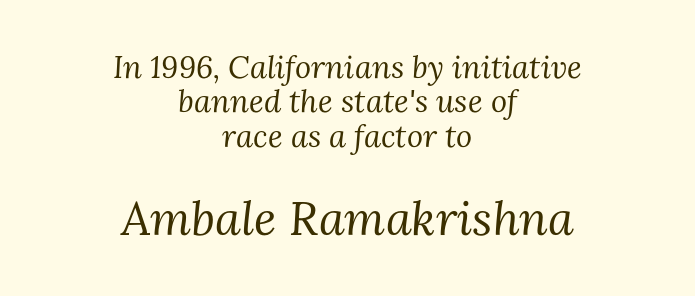
The image shows 47 px regular-weight serif type, italic (leaning right); set centered, tight line spacing (1.11x), normal letter spacing, not underlined; the second (bottom) block is 1.52x larger; medium stroke contrast and a medium x-height.
